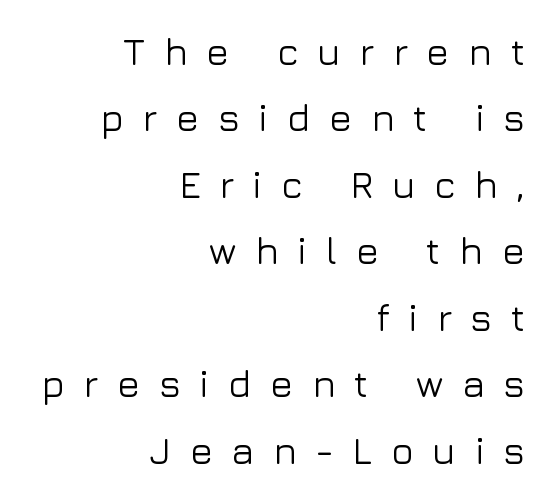
The image shows 38 px sans-serif type, upright; set right-aligned, line spacing 1.75x, unusually wide letter spacing (+0.49 em), not underlined; low stroke contrast and a medium x-height.
